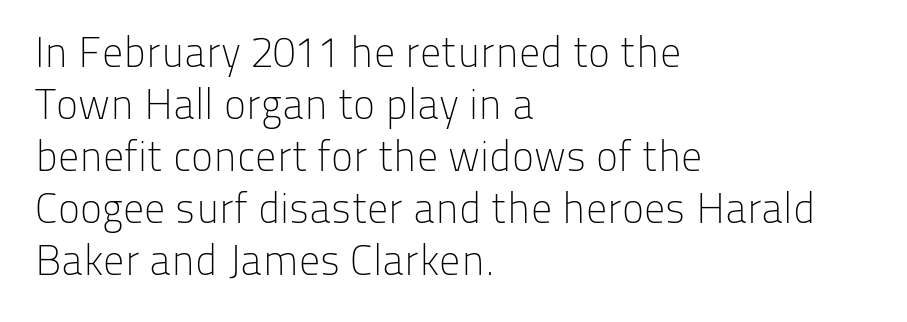
The string is rendered with underlining switched off. The letters advance in unequal steps, a hallmark of proportional type. The font family rendered here belongs to the sans-serif group. Standard letterfit; no display-style spreading of the glyphs. The letterforms sit at book weight or below.
